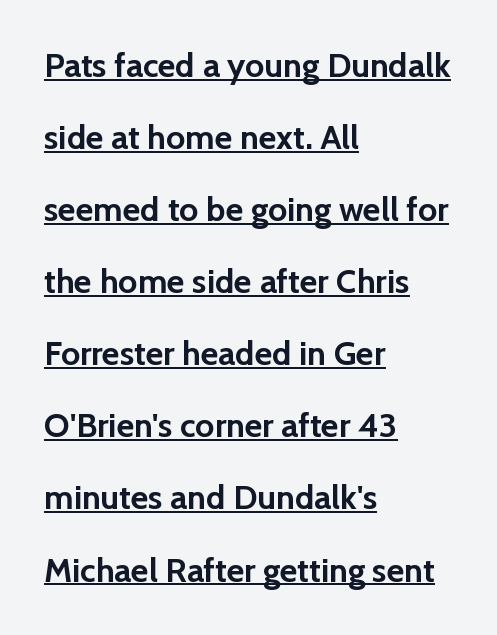
A classic flush-left, rag-right setting is used for this passage. Every character sits straight up, as roman type does. Type style note: lacks serifs. These lines are rendered in a variable-pitch font. The sample has been set heavy, in full bold.
